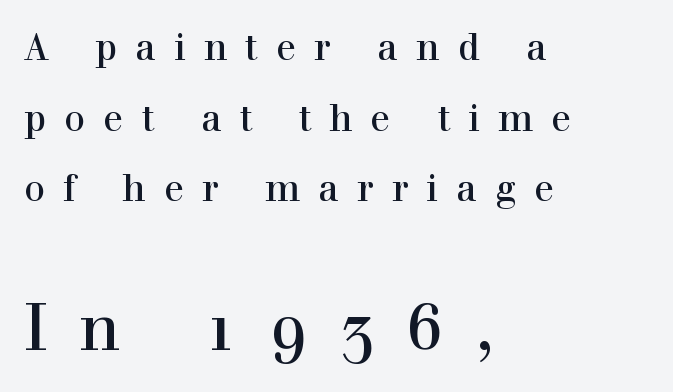
The image shows 65 px serif type, upright; set left-aligned, loose line spacing (1.91x), unusually wide letter spacing (+0.49 em), not underlined; the second (bottom) block is 1.76x larger; a medium x-height.
